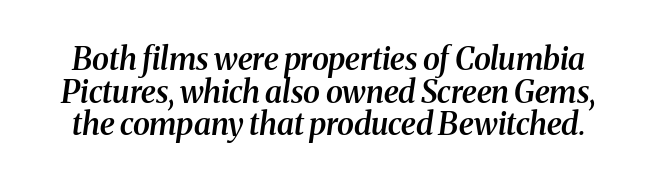
{"serif": "yes", "italic": "yes", "lean": "right", "slant_degrees": 8, "bold": "semi", "weight": "semibold", "width": "normal", "stroke_contrast": "medium", "x_height": "medium", "monospaced": "no", "underline": "no", "line_spacing": "tight", "line_spacing_ratio": 1.05, "letter_spacing": "normal", "letter_spacing_em": 0.0, "glyph_px": 31}
